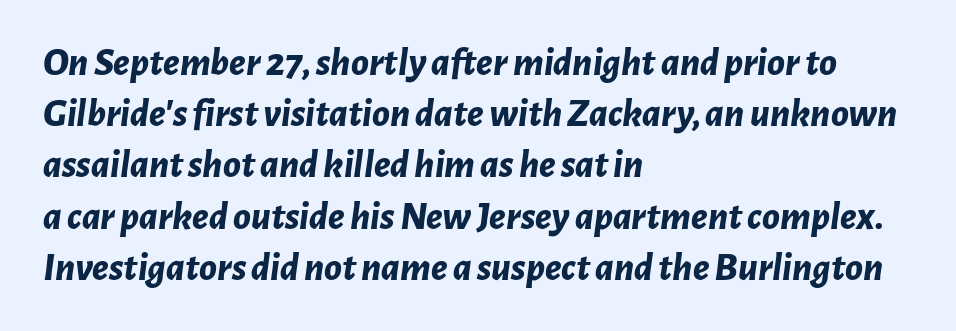
{"italic": "yes", "lean": "right", "slant_degrees": 7, "bold": "yes", "weight": "bold", "width": "normal", "stroke_contrast": "low", "x_height": "medium", "monospaced": "no", "underline": "no", "align": "left", "line_spacing": "normal", "line_spacing_ratio": 1.28, "letter_spacing": "normal", "letter_spacing_em": 0.0, "glyph_px": 40}
